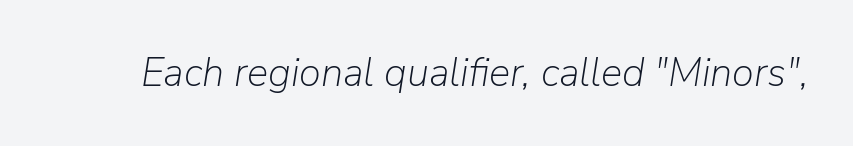
The space directly below the letters is spotless. Each stroke keeps to a modest, everyday thickness or less. This sample has the flowing, uneven cadence of proportional lettering. In terms of posture, this sample is oblique. No extra tracking has been applied to these lines.
